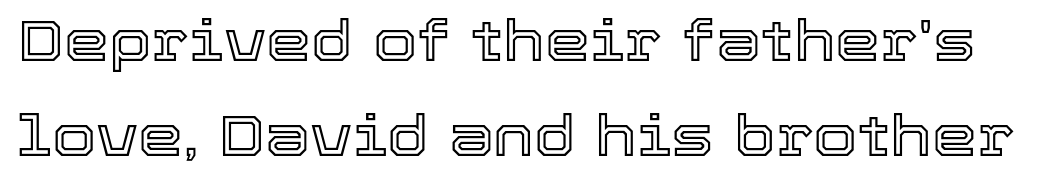
{"italic": "no", "width": "normal", "x_height": "medium", "monospaced": "no", "underline": "no", "line_spacing": "normal", "line_spacing_ratio": 1.66, "letter_spacing": "normal", "letter_spacing_em": 0.0, "glyph_px": 57}
